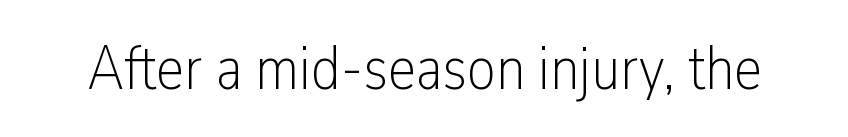
Proportional: the letters do not fall into vertical columns. I'd call this a sans setting — the letters go barefoot. Bold? No — there's no thickening of the strokes. Short note: letters normally spaced. This sample uses an upright cut, with every glyph sitting square on the baseline.
